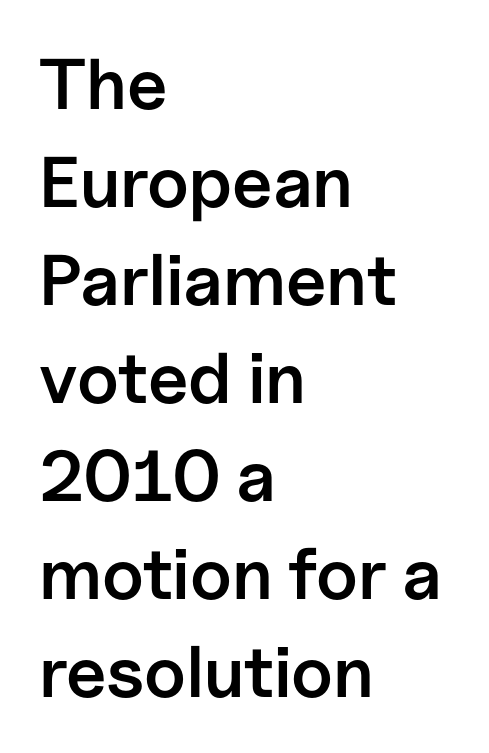
Here the designer chose a conventional face with non-uniform glyph widths. Teacher's note: observe the even left margin — that is flush-left alignment. The words here are not underlined. Does the type have serifs? No, each stem ends abruptly. Letter spacing: default.
